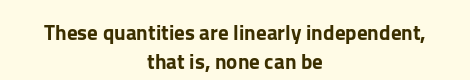
Nobody drew a line under any word here. The font's upright variant was chosen for this text. Successive baselines arrive at the customary interval. The rendering positions every line midway between the sides.
